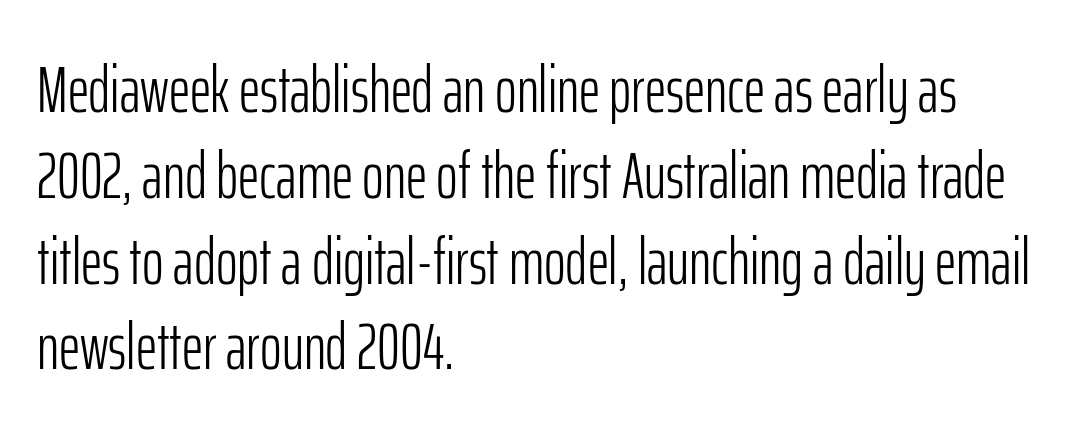
Left-aligned paragraph, ragged on the right. Regular leading. Each letter's strokes conclude bluntly, with no projecting serifs. Think of a printed novel: that variable character pitch is what you see here. Does the lettering tilt? It doesn't — this is upright.
